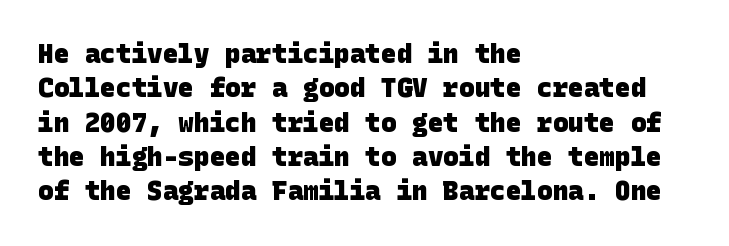
The rendering anchors every line to the left-hand side. The gap between lines stays unmarked. The characters look thick and weighty, a clear bold. Normally led — the rows are evenly, conventionally spaced. Letter spacing: default.
